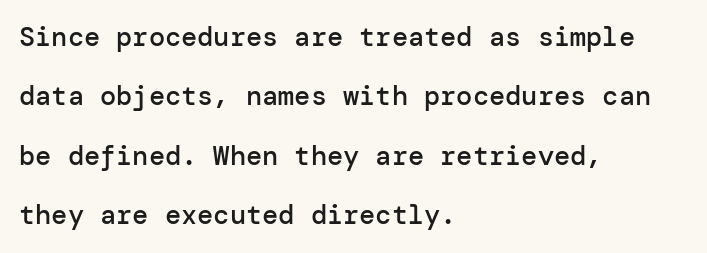
Q: Is the text bold? A: Semi-bold.
Q: Is the text italic (slanted)? A: No, it is upright.
Q: Is the text underlined? A: No.
Q: How is the paragraph aligned? A: Left-aligned.
Q: Is the spacing between letters normal or unusually wide? A: Normal.
Q: Is the spacing between lines tight, normal or loose? A: Loose.
